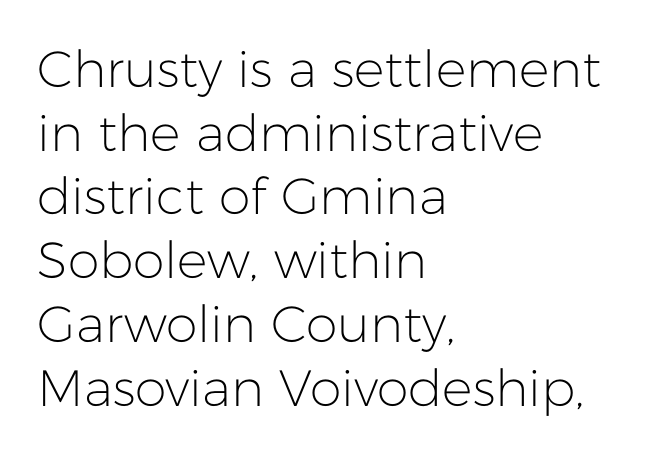
The image shows 51 px light sans-serif type, upright; set left-aligned, normal line spacing (1.25x), normal letter spacing, not underlined; low stroke contrast and a medium x-height.
